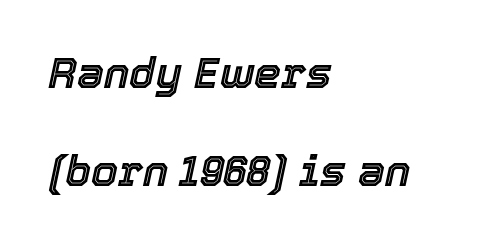
{"italic": "yes", "lean": "right", "slant_degrees": 12, "width": "normal", "x_height": "medium", "monospaced": "no", "underline": "no", "align": "left", "line_spacing": "loose", "line_spacing_ratio": 2.29, "letter_spacing": "normal", "letter_spacing_em": 0.0, "glyph_px": 43}
